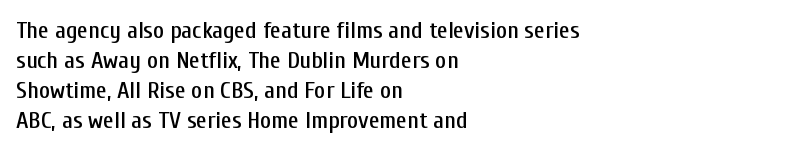
Q: Is the text italic (slanted)? A: No, it is upright.
Q: Is the text underlined? A: No.
Q: How is the paragraph aligned? A: Left-aligned.
Q: Is the spacing between letters normal or unusually wide? A: Normal.
Q: Is the spacing between lines tight, normal or loose? A: Normal.
